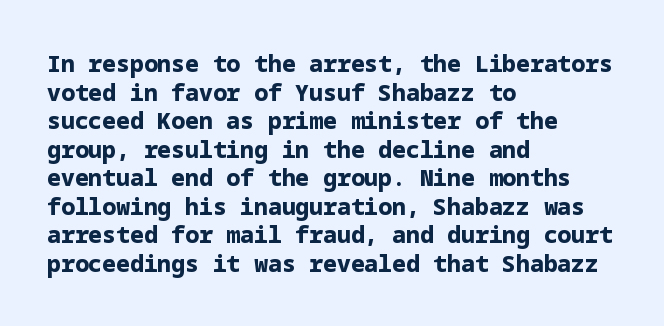
Q: Is the text bold? A: Yes.
Q: Is the text italic (slanted)? A: No, it is upright.
Q: Is the text underlined? A: No.
Q: How is the paragraph aligned? A: Left-aligned.
Q: Is the spacing between letters normal or unusually wide? A: Normal.
